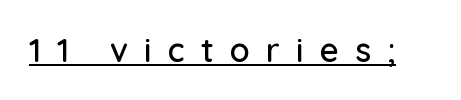
{"serif": "no", "italic": "no", "width": "normal", "stroke_contrast": "low", "x_height": "medium", "monospaced": "no", "underline": "yes", "letter_spacing": "wide", "letter_spacing_em": 0.49, "glyph_px": 33}
